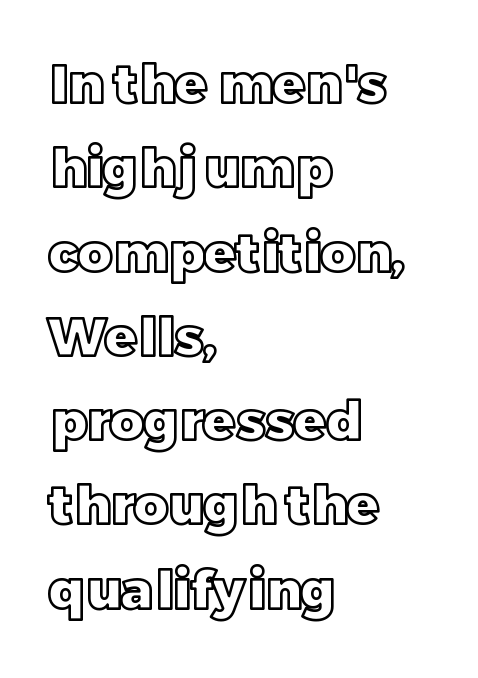
The letters advance in unequal steps, a hallmark of proportional type. Quick note: interline space is typical. Tracking value appears to be zero — textbook default spacing. Only glyphs here, with clear space below each row. These lines are set flush left with a ragged right edge.
